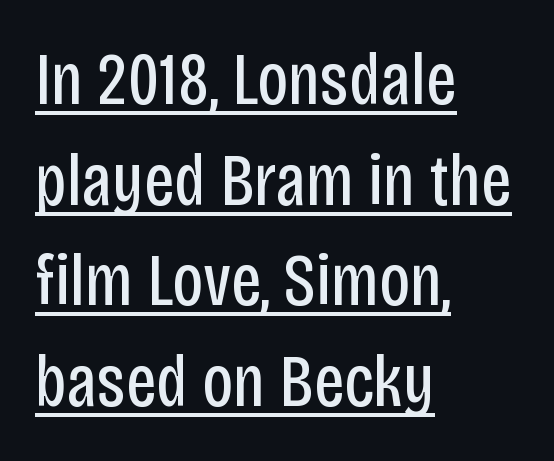
The face used here is proportionally spaced, like ordinary book or web type. I'd call this a sans setting — the letters go barefoot. This is the regular roman posture of the typeface. Ink coverage per letter is moderate at most. Notice how the passage keeps a crisp vertical edge on the left only.
